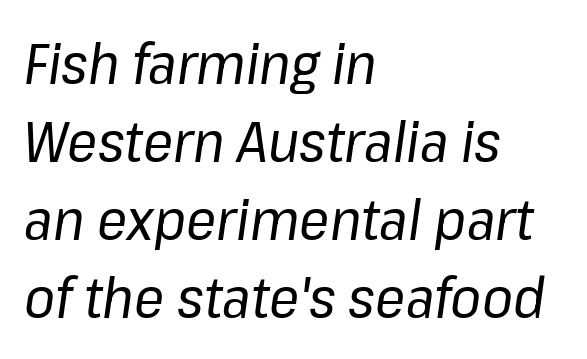
Q: Is the text bold? A: No.
Q: Is the text italic (slanted)? A: Yes, it leans right by about 8 degrees.
Q: Is the text underlined? A: No.
Q: How is the paragraph aligned? A: Left-aligned.
Q: Is the spacing between letters normal or unusually wide? A: Normal.
Q: Is the spacing between lines tight, normal or loose? A: Normal.
Q: Width (condensed, normal, or wide)? A: Normal.
Q: Stroke contrast? A: Low.
Q: x-height? A: Medium.
Q: Monospaced? A: No.
